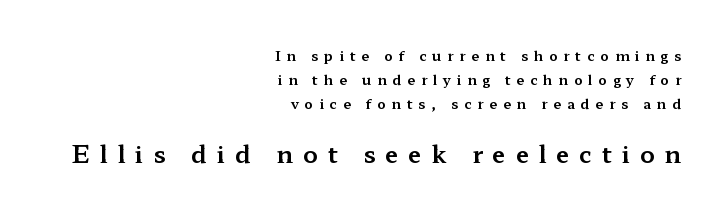
Q: Is the text italic (slanted)? A: No, it is upright.
Q: Is the text underlined? A: No.
Q: How is the paragraph aligned? A: Right-aligned.
Q: Is the spacing between letters normal or unusually wide? A: Unusually wide.
Q: Which block of text is set in a larger size, the first (top) or the second (bottom)? A: The second (bottom) one.
